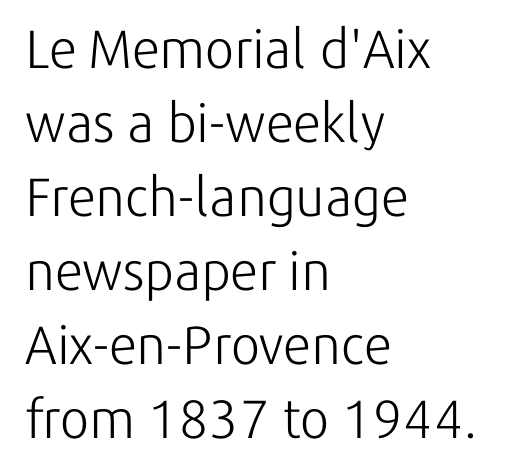
This rendering leaves character spacing at its baseline value. Weight: not bold — regular or lighter. Which margin do the lines hug? The left one — the right edge is uneven. The letters stand straight up with perfectly vertical stems. Quick note: interline space is typical.
